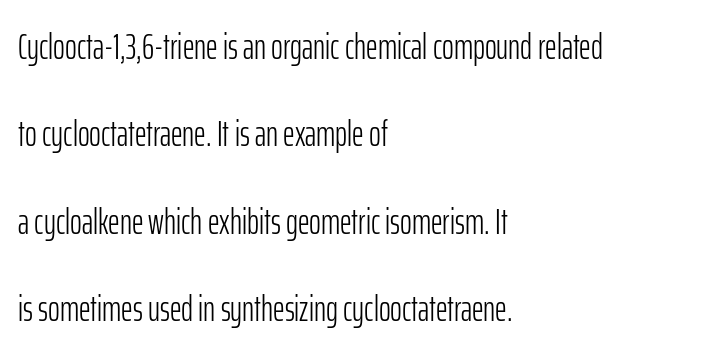
{"serif": "no", "italic": "no", "bold": "no", "weight": "light", "width": "condensed", "stroke_contrast": "low", "x_height": "medium", "monospaced": "no", "underline": "no", "align": "left", "line_spacing": "loose", "line_spacing_ratio": 2.43, "letter_spacing": "normal", "letter_spacing_em": 0.0, "glyph_px": 36}
